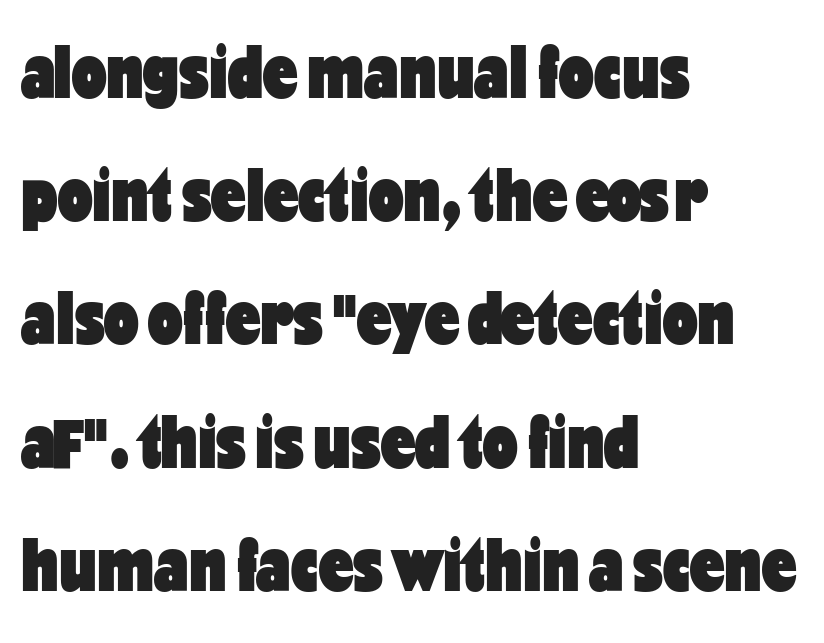
The image shows 77 px heavy, condensed sans-serif type, upright; set left-aligned, normal line spacing (1.6x), normal letter spacing, not underlined; low stroke contrast and a medium x-height.
